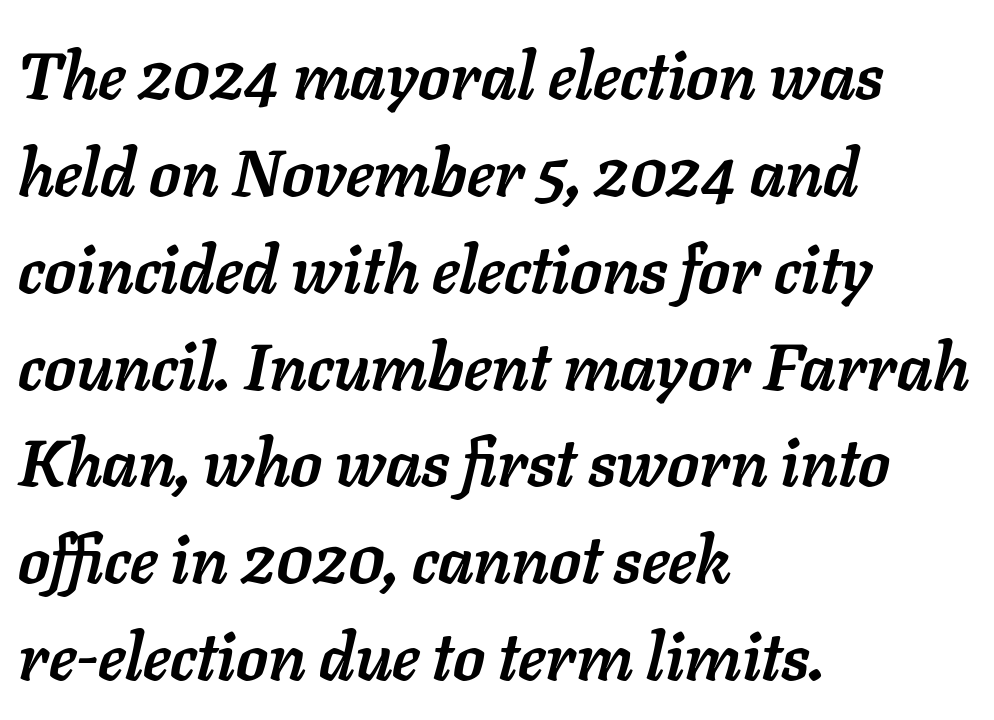
The image shows 65 px semibold type, italic (leaning right); set left-aligned, normal line spacing (1.49x), normal letter spacing, not underlined; low stroke contrast and a medium x-height.
